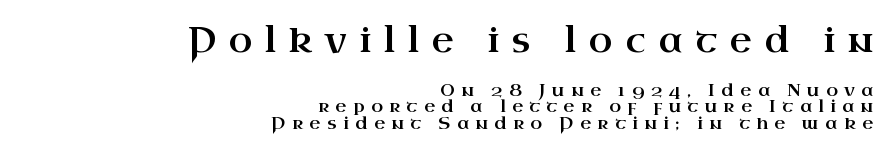
Honestly, there is no underline to notice here at all. The rendering uses natural spacing where letterforms have individual widths. Right-aligned paragraph, ragged on the left. Words appear elongated and porous because spacing is wide. Honestly, the rows look squashed on top of each other. Note: larger setting up top, smaller setting below.
